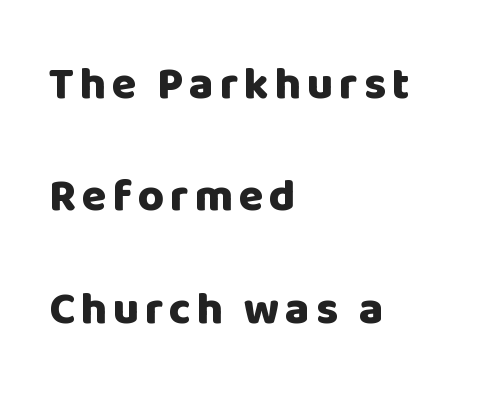
Q: Is the text bold? A: Yes.
Q: Is the text italic (slanted)? A: No, it is upright.
Q: Is the typeface a serif or a sans-serif typeface? A: Sans-serif.
Q: Is the text underlined? A: No.
Q: How is the paragraph aligned? A: Left-aligned.
Q: Is the spacing between lines tight, normal or loose? A: Loose.
Q: Width (condensed, normal, or wide)? A: Normal.
Q: Stroke contrast? A: Low.
Q: x-height? A: Large.
Q: Monospaced? A: No.
